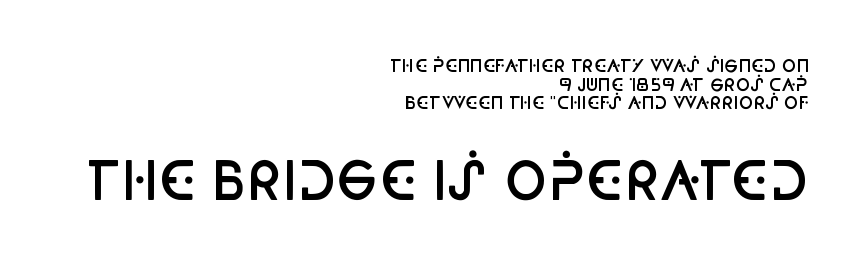
In terms of letterspacing, this is plain default setting. The specimen reads as upright at a glance. A flush-right, rag-left setting is used for this passage. The passage shown is typed in a proportional face where columns would drift. Quick note: interline space is minimal.
